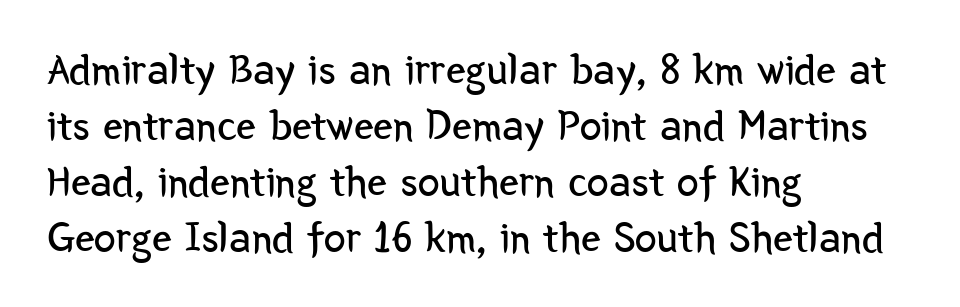
Check under the words: just untouched page. The font family rendered here belongs to the sans-serif group. Summary of vertical rhythm: regular, with standard interline spacing. Each word holds together tightly as a unit, with standard inter-letter gaps. Stems here are at most as thick as an everyday book face. The face used here is proportionally spaced, like ordinary book or web type.
